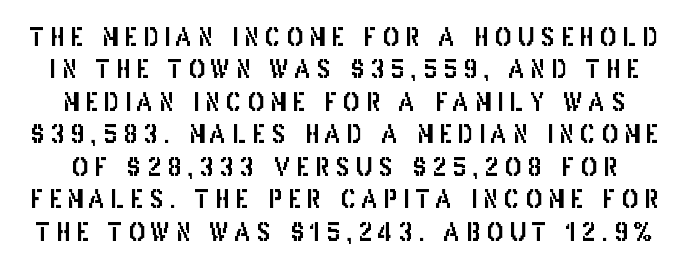
Anything drawn beneath the words? Only blank space. Leading matches the norm, producing a regular column. Tall strokes in this sample are plumb rather than angled. A typesetter would call this heavily tracked-out type.
